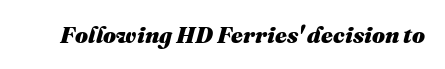
The image shows 23 px bold type, italic (leaning right); set normal letter spacing, not underlined.
